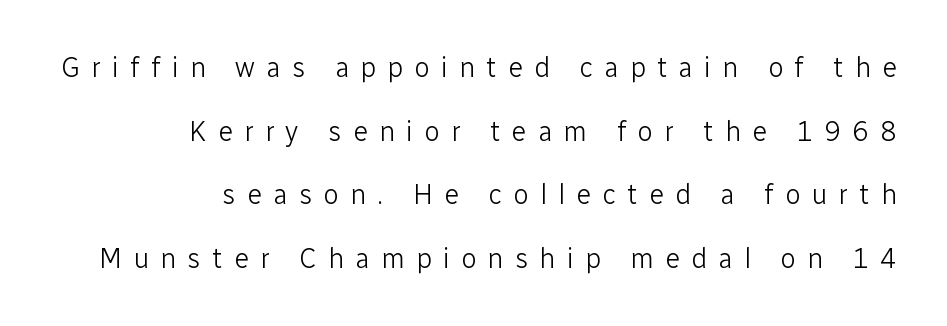
The image shows 28 px light sans-serif type, upright; set right-aligned, loose line spacing (2.27x), unusually wide letter spacing (+0.4 em), not underlined; low stroke contrast and a medium x-height.
